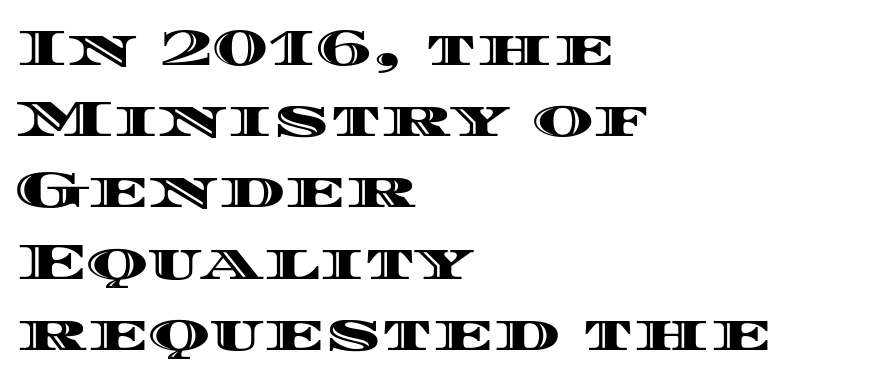
The image shows 52 px wide type, upright; set left-aligned, normal line spacing (1.37x), normal letter spacing, not underlined; a large x-height.
